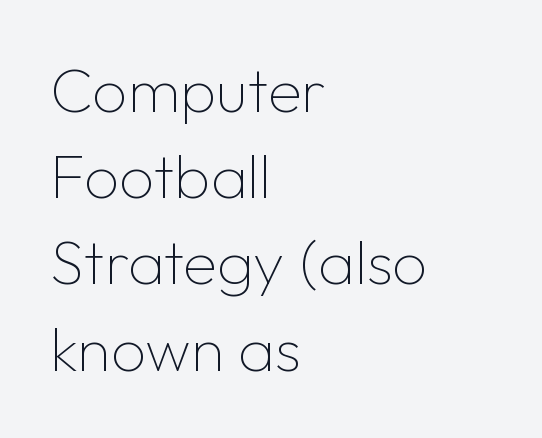
The image shows 62 px thin sans-serif type, upright; set left-aligned, normal line spacing (1.39x), normal letter spacing, not underlined; low stroke contrast and a medium x-height.
